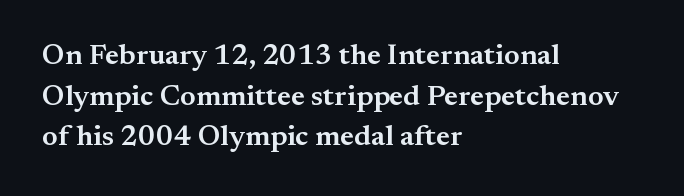
Q: Is the text bold? A: Semi-bold.
Q: Is the text italic (slanted)? A: No, it is upright.
Q: Is the typeface a serif or a sans-serif typeface? A: Serif.
Q: Is the text underlined? A: No.
Q: How is the paragraph aligned? A: Left-aligned.
Q: Is the spacing between letters normal or unusually wide? A: Normal.
Q: Is the spacing between lines tight, normal or loose? A: Normal.
Q: Width (condensed, normal, or wide)? A: Normal.
Q: Stroke contrast? A: Medium.
Q: x-height? A: Small.
Q: Monospaced? A: No.
